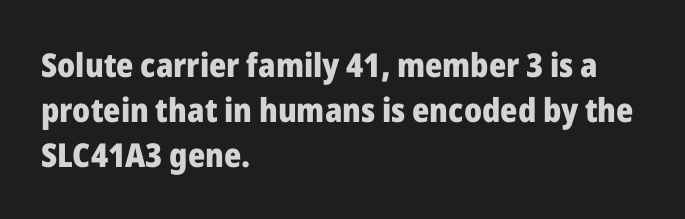
Q: Is the text bold? A: Yes.
Q: Is the text italic (slanted)? A: No, it is upright.
Q: Is the typeface a serif or a sans-serif typeface? A: Sans-serif.
Q: Is the text underlined? A: No.
Q: How is the paragraph aligned? A: Left-aligned.
Q: Is the spacing between letters normal or unusually wide? A: Normal.
Q: Is the spacing between lines tight, normal or loose? A: Normal.
Q: Width (condensed, normal, or wide)? A: Normal.
Q: Stroke contrast? A: Low.
Q: x-height? A: Medium.
Q: Monospaced? A: No.
